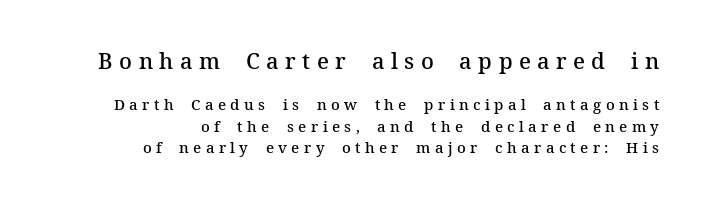
{"italic": "no", "bold": "semi", "underline": "no", "align": "right", "line_spacing": "normal", "line_spacing_ratio": 1.44, "letter_spacing": "wide", "letter_spacing_em": 0.29, "larger_block": "first", "size_ratio": 1.47, "glyph_px": 22}
